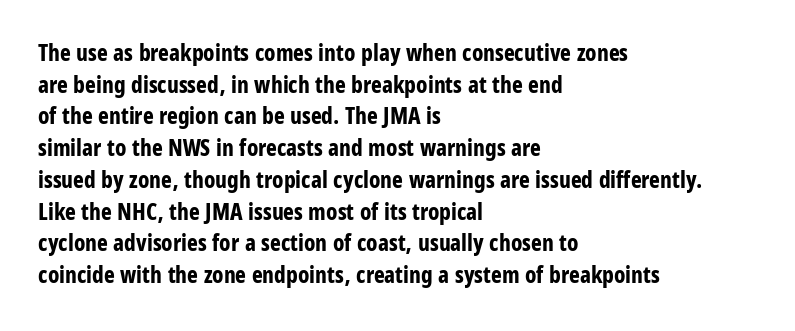
The image shows 23 px bold type, upright; set left-aligned, normal line spacing (1.38x), normal letter spacing, not underlined.
